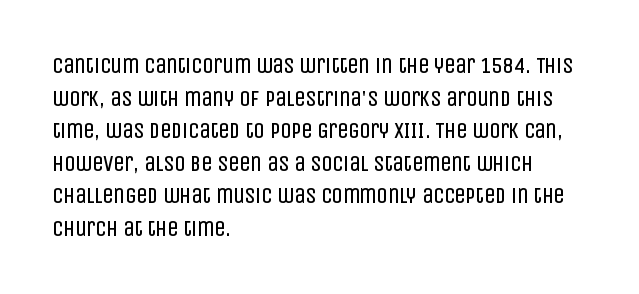
Rows of type keep a routine distance in the vertical direction. The space beneath each line is pristine and unruled. Which margin do the lines hug? The left one — the right edge is uneven. The letterforms sit shoulder to shoulder at normal distance.
